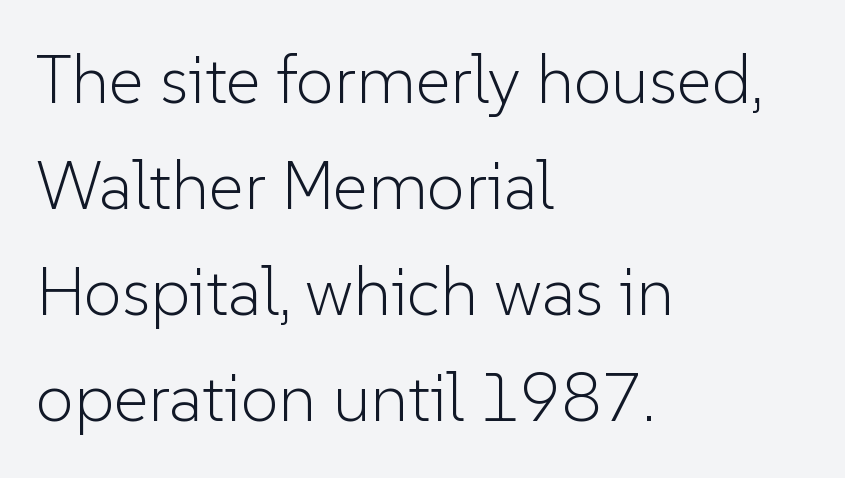
Q: Is the text bold? A: No.
Q: Is the text italic (slanted)? A: No, it is upright.
Q: Is the typeface a serif or a sans-serif typeface? A: Sans-serif.
Q: Is the text underlined? A: No.
Q: How is the paragraph aligned? A: Left-aligned.
Q: Is the spacing between letters normal or unusually wide? A: Normal.
Q: Is the spacing between lines tight, normal or loose? A: Normal.
Q: Width (condensed, normal, or wide)? A: Normal.
Q: Stroke contrast? A: Low.
Q: x-height? A: Medium.
Q: Monospaced? A: No.
